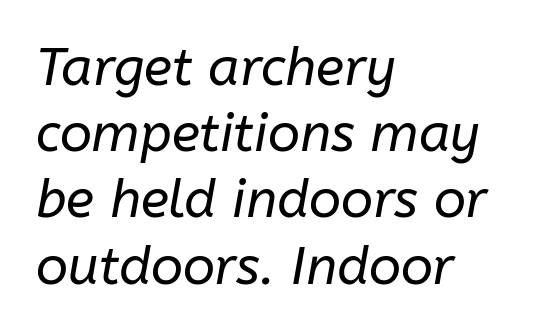
The paragraph has a hard left edge and a soft right edge. These lines are rendered in a variable-pitch font. The tracking reads as untouched default to a designer's eye. Rendered with sloped, italic letterforms. Reading down the column, the eye jumps a familiar distance to each next line. The specimen omits any rule beneath the text block's lines.
